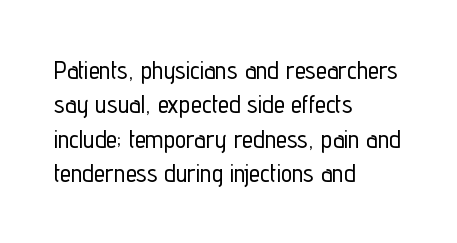
The image shows 25 px text type, upright; set left-aligned, normal line spacing (1.38x), normal letter spacing, not underlined.
